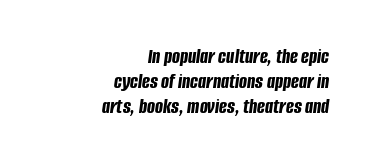
The image shows 21 px bold type, italic (leaning right); set right-aligned, line spacing 1.18x, normal letter spacing, not underlined.
